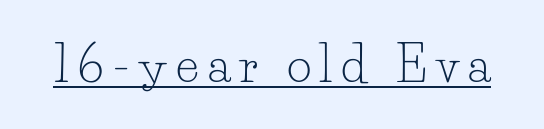
{"serif": "yes", "italic": "no", "bold": "no", "weight": "light", "width": "normal", "stroke_contrast": "low", "x_height": "small", "monospaced": "no", "underline": "yes", "glyph_px": 48}
